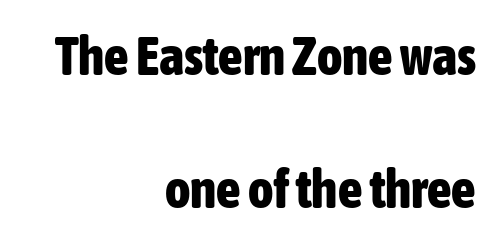
Q: Is the text bold? A: Yes.
Q: Is the text italic (slanted)? A: No, it is upright.
Q: Is the typeface a serif or a sans-serif typeface? A: Sans-serif.
Q: Is the text underlined? A: No.
Q: How is the paragraph aligned? A: Right-aligned.
Q: Is the spacing between letters normal or unusually wide? A: Normal.
Q: Is the spacing between lines tight, normal or loose? A: Loose.
Q: Width (condensed, normal, or wide)? A: Condensed.
Q: Stroke contrast? A: Low.
Q: x-height? A: Medium.
Q: Monospaced? A: No.
